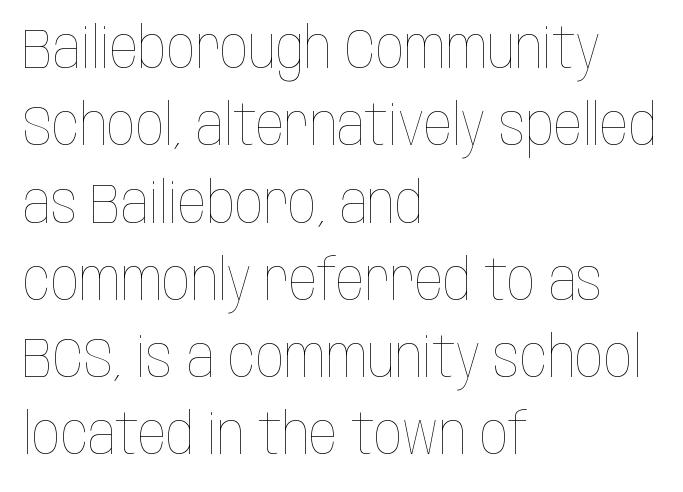
Teacher's note: observe the even left margin — that is flush-left alignment. Think standard paragraph weight, or any step lighter than that. Honestly, there is no underline to notice here at all. Character widths vary here, with narrow letters taking less room than wide ones.
